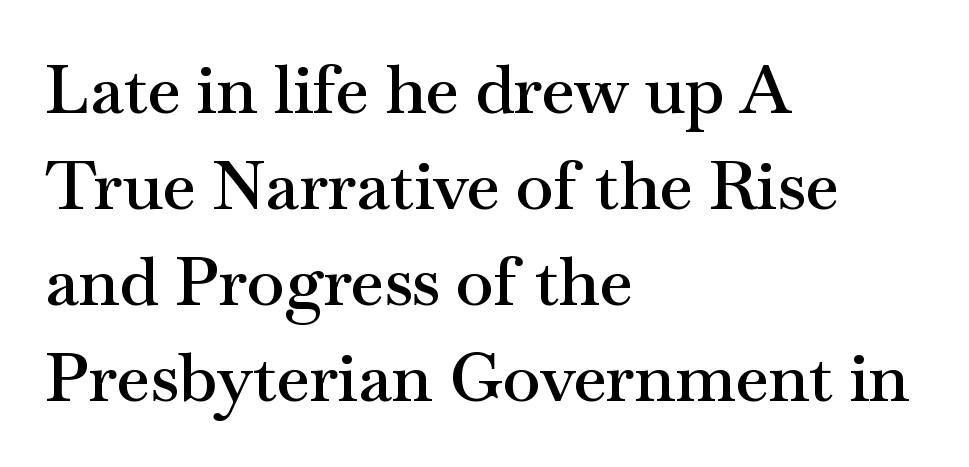
{"serif": "yes", "italic": "no", "bold": "semi", "weight": "semibold", "width": "wide", "stroke_contrast": "medium", "x_height": "small", "monospaced": "no", "underline": "no", "align": "left", "line_spacing": "normal", "line_spacing_ratio": 1.41, "letter_spacing": "normal", "letter_spacing_em": 0.0, "glyph_px": 68}
